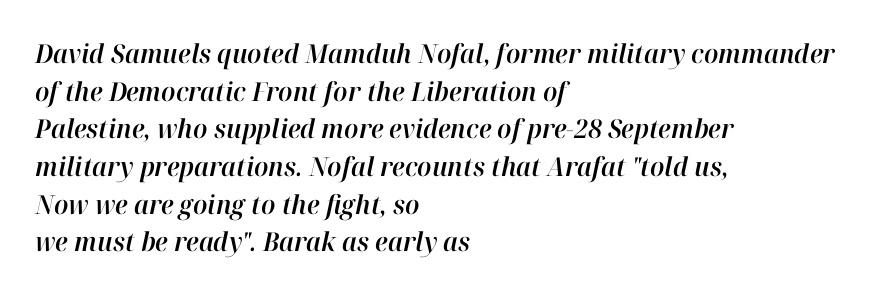
{"italic": "yes", "lean": "right", "slant_degrees": 12, "underline": "no", "align": "left", "line_spacing": "normal", "line_spacing_ratio": 1.45, "letter_spacing": "normal", "letter_spacing_em": 0.0, "glyph_px": 26}
